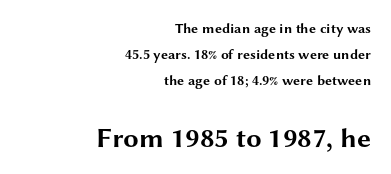
{"serif": "no", "italic": "no", "bold": "yes", "weight": "bold", "width": "wide", "stroke_contrast": "medium", "x_height": "medium", "monospaced": "no", "underline": "no", "align": "right", "line_spacing_ratio": 1.87, "letter_spacing": "normal", "letter_spacing_em": 0.0, "larger_block": "second", "size_ratio": 2.0, "glyph_px": 28}
